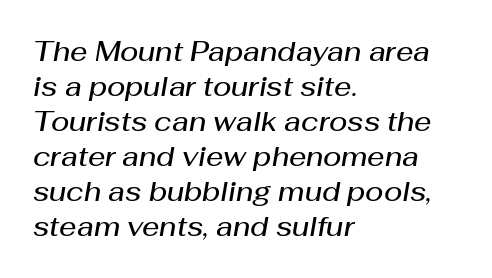
Q: Is the text bold? A: Semi-bold.
Q: Is the text italic (slanted)? A: Yes, it leans right by about 10 degrees.
Q: Is the text underlined? A: No.
Q: How is the paragraph aligned? A: Left-aligned.
Q: Is the spacing between letters normal or unusually wide? A: Normal.
Q: Is the spacing between lines tight, normal or loose? A: Normal.
